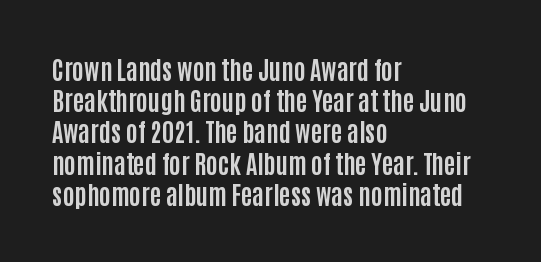
Q: Is the text bold? A: Yes.
Q: Is the text italic (slanted)? A: No, it is upright.
Q: Is the text underlined? A: No.
Q: How is the paragraph aligned? A: Left-aligned.
Q: Is the spacing between letters normal or unusually wide? A: Normal.
Q: Is the spacing between lines tight, normal or loose? A: Normal.
